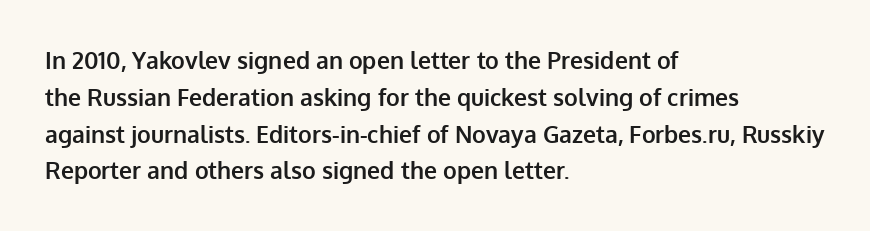
The passage shown stacks its lines at a standard gap. The rag falls on the right side of this text block. Nope, not italic — everything's standing straight. Rule under the text: the space is simply empty. The face used here is rendered with its standard letterfit.
